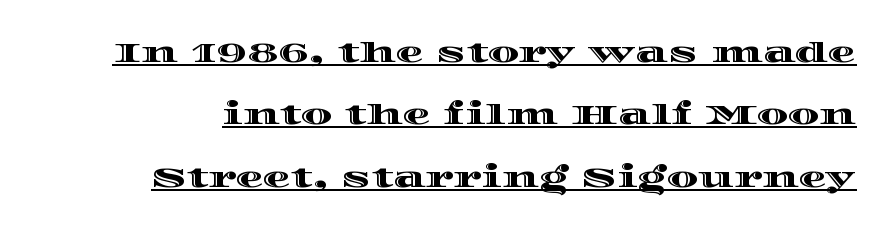
Note the varied advance widths — an 'i' is clearly narrower than an 'm'. Whoever set this chose breathing room over compactness in the vertical rhythm. The typesetter has applied underlining to the passage shown. Students, note that the glyphs here touch the page at normal intervals. Unlike italic type, these characters show no tilt at all.
